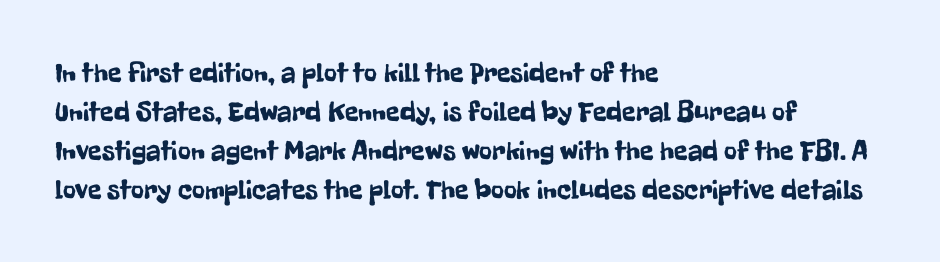
Q: Is the text italic (slanted)? A: No, it is upright.
Q: Is the typeface a serif or a sans-serif typeface? A: Sans-serif.
Q: Is the text underlined? A: No.
Q: How is the paragraph aligned? A: Left-aligned.
Q: Is the spacing between letters normal or unusually wide? A: Normal.
Q: Is the spacing between lines tight, normal or loose? A: Normal.
Q: Width (condensed, normal, or wide)? A: Condensed.
Q: Stroke contrast? A: Low.
Q: x-height? A: Medium.
Q: Monospaced? A: No.
